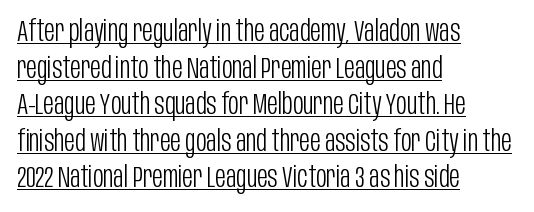
{"serif": "no", "italic": "no", "bold": "no", "weight": "light", "width": "condensed", "stroke_contrast": "low", "x_height": "large", "monospaced": "no", "underline": "yes", "align": "left", "line_spacing": "normal", "line_spacing_ratio": 1.26, "letter_spacing": "normal", "letter_spacing_em": 0.0, "glyph_px": 29}
